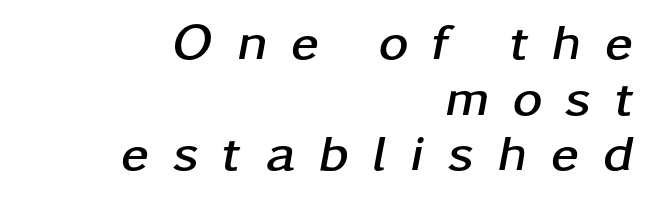
Q: Is the text bold? A: Yes.
Q: Is the text italic (slanted)? A: Yes, it leans right by about 11 degrees.
Q: Is the text underlined? A: No.
Q: How is the paragraph aligned? A: Right-aligned.
Q: Is the spacing between letters normal or unusually wide? A: Unusually wide.
Q: Is the spacing between lines tight, normal or loose? A: Tight.
Q: Width (condensed, normal, or wide)? A: Wide.
Q: Stroke contrast? A: Low.
Q: x-height? A: Medium.
Q: Monospaced? A: No.
